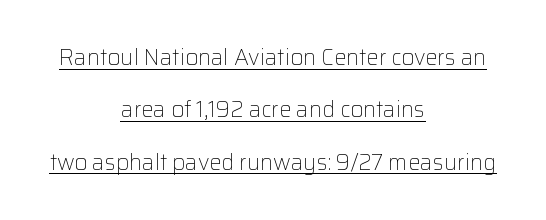
{"italic": "no", "bold": "no", "underline": "yes", "align": "center", "line_spacing": "loose", "line_spacing_ratio": 2.38, "letter_spacing": "normal", "letter_spacing_em": 0.0, "glyph_px": 22}
